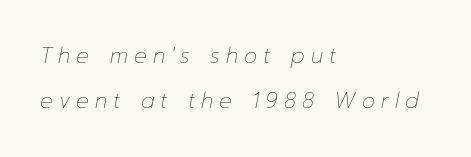
The baseline area is clear. These lines were composed using italics. Caption: multi-line text, flush left, ragged right. Letter spacing: wide.
